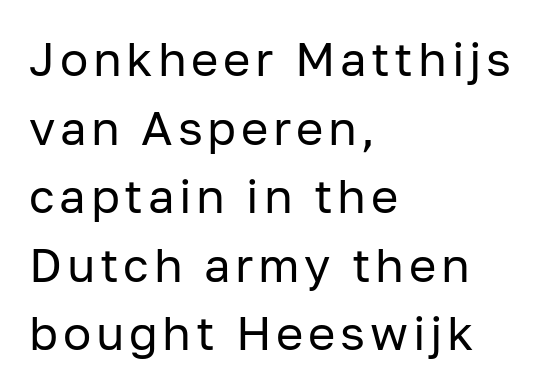
{"serif": "no", "italic": "no", "bold": "no", "weight": "regular", "width": "normal", "stroke_contrast": "low", "x_height": "medium", "monospaced": "no", "underline": "no", "align": "left", "line_spacing": "normal", "line_spacing_ratio": 1.46, "glyph_px": 47}
